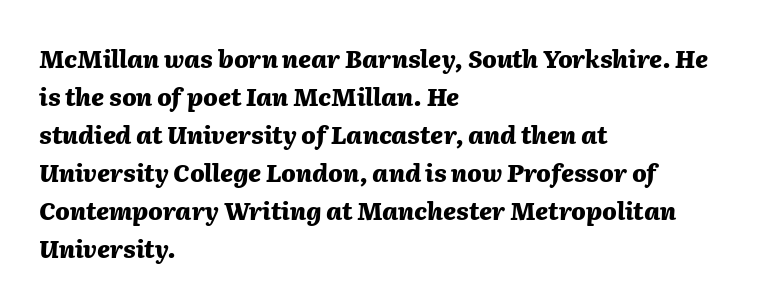
Q: Is the text bold? A: Yes.
Q: Is the text italic (slanted)? A: Yes, it leans right by about 2 degrees.
Q: Is the text underlined? A: No.
Q: How is the paragraph aligned? A: Left-aligned.
Q: Is the spacing between letters normal or unusually wide? A: Normal.
Q: Is the spacing between lines tight, normal or loose? A: Normal.
